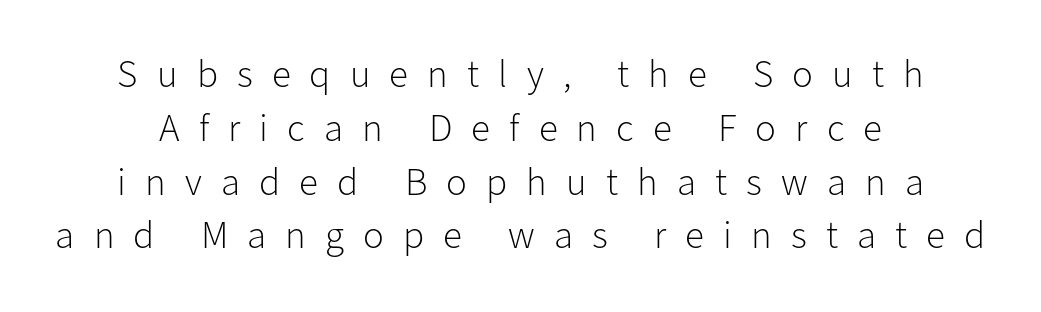
The area under the type is left untouched. Vertical strokes here are truly vertical. This rendering widens character spacing well past its baseline value. The strokes are not fattened; the text isn't bold. A typesetter would call this proportional, since set widths differ per character.
